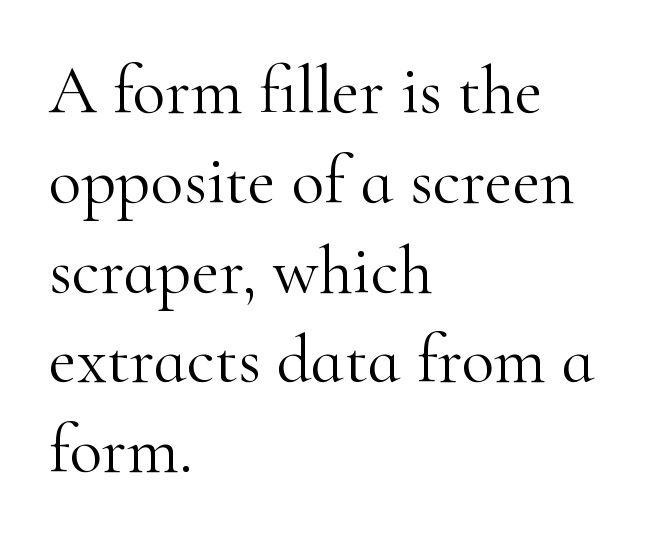
The image shows 68 px light serif type, upright; set left-aligned, normal line spacing (1.32x), normal letter spacing, not underlined; high stroke contrast and a small x-height.
